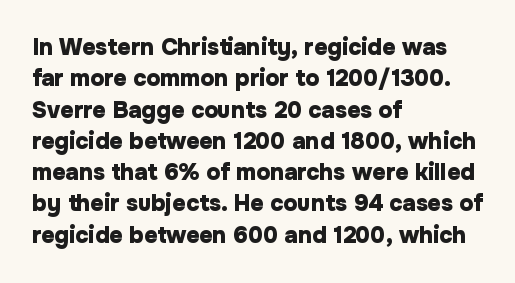
The image shows 23 px bold type, upright; set left-aligned, normal line spacing (1.36x), normal letter spacing, not underlined.
